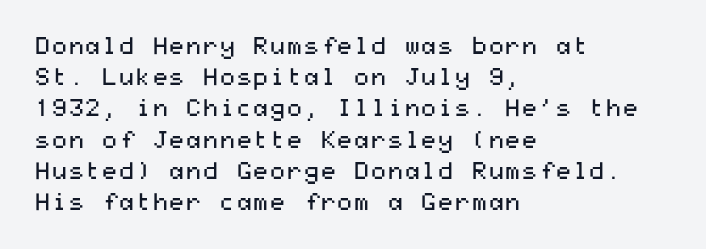
Q: Is the text bold? A: No.
Q: Is the text italic (slanted)? A: No, it is upright.
Q: Is the text underlined? A: No.
Q: How is the paragraph aligned? A: Left-aligned.
Q: Is the spacing between letters normal or unusually wide? A: Normal.
Q: Is the spacing between lines tight, normal or loose? A: Normal.
